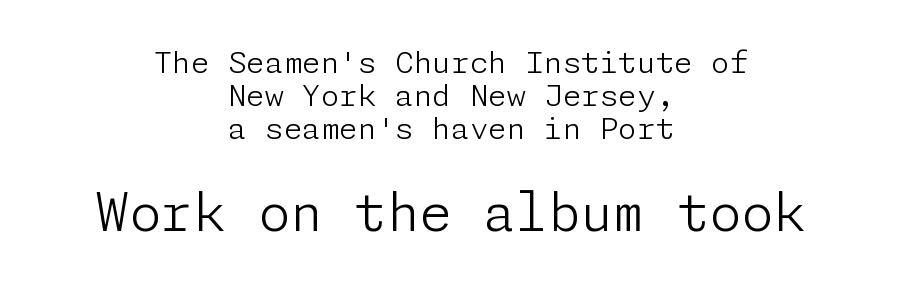
Q: Is the text bold? A: No.
Q: Is the text italic (slanted)? A: No, it is upright.
Q: Is the typeface a serif or a sans-serif typeface? A: Sans-serif.
Q: Is the text underlined? A: No.
Q: How is the paragraph aligned? A: Centered.
Q: Is the spacing between letters normal or unusually wide? A: Normal.
Q: Is the spacing between lines tight, normal or loose? A: Tight.
Q: Which block of text is set in a larger size, the first (top) or the second (bottom)? A: The second (bottom) one.
Q: Width (condensed, normal, or wide)? A: Normal.
Q: Stroke contrast? A: Low.
Q: x-height? A: Medium.
